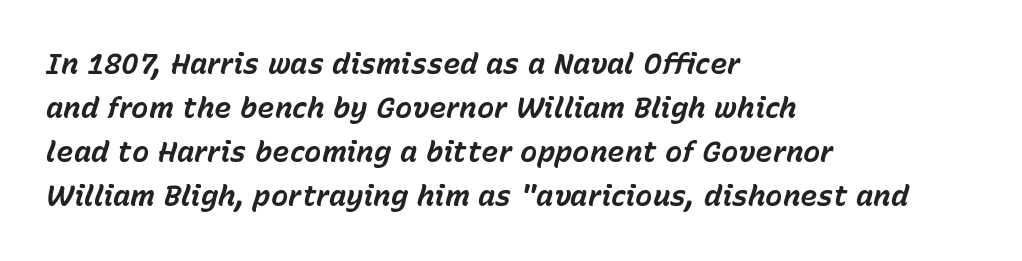
The type is set solid horizontally, with unmodified tracking. Nobody drew a line under any word here. The lettering tilts uniformly, giving the passage an italic look. Regarding leading, the lines here are spaced in the standard way.
